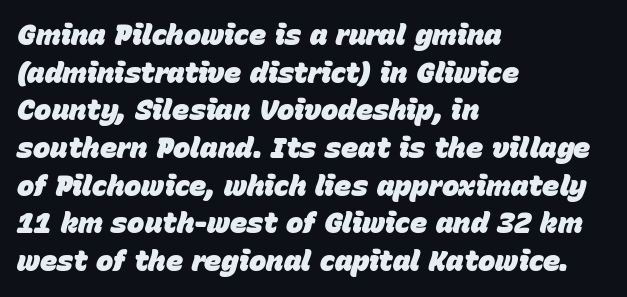
Q: Is the text bold? A: Yes.
Q: Is the text italic (slanted)? A: Yes, it leans right by about 15 degrees.
Q: Is the text underlined? A: No.
Q: How is the paragraph aligned? A: Left-aligned.
Q: Is the spacing between letters normal or unusually wide? A: Normal.
Q: Is the spacing between lines tight, normal or loose? A: Normal.
Q: Width (condensed, normal, or wide)? A: Normal.
Q: Stroke contrast? A: Low.
Q: x-height? A: Large.
Q: Monospaced? A: No.
